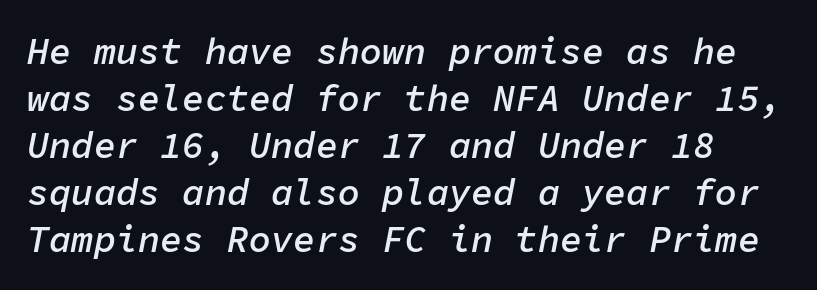
The image shows 37 px semibold type, italic (leaning right), monospaced; set normal line spacing (1.27x), normal letter spacing, not underlined; low stroke contrast and a medium x-height.
